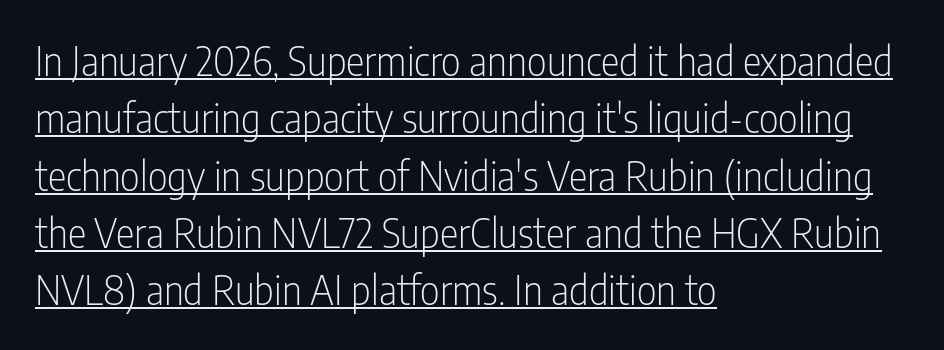
{"serif": "no", "italic": "no", "bold": "no", "weight": "light", "width": "condensed", "stroke_contrast": "low", "x_height": "medium", "monospaced": "no", "underline": "yes", "align": "left", "line_spacing": "normal", "line_spacing_ratio": 1.47, "letter_spacing": "normal", "letter_spacing_em": 0.0, "glyph_px": 39}
